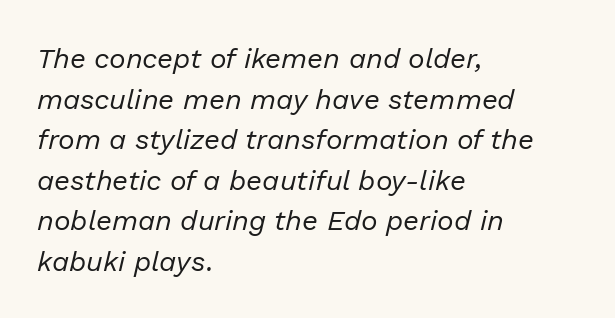
The image shows 28 px regular-weight type, italic (leaning right); set left-aligned, normal line spacing (1.45x), normal letter spacing, not underlined; low stroke contrast and a medium x-height.
